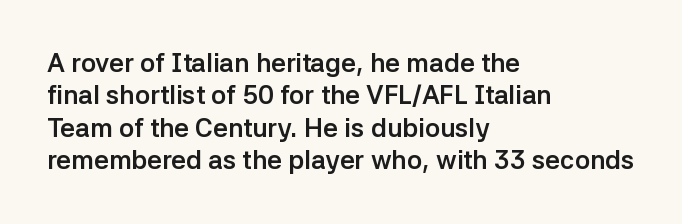
{"italic": "no", "bold": "yes", "underline": "no", "align": "left", "line_spacing": "normal", "line_spacing_ratio": 1.25, "letter_spacing": "normal", "letter_spacing_em": 0.0, "glyph_px": 26}
